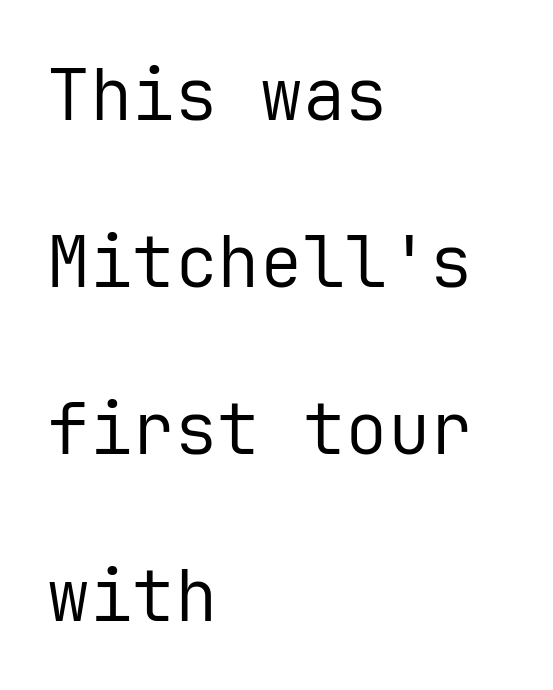
The face used here is monospaced, like something from a code editor. Underline: absent. There is no visible air inserted between adjacent glyphs. Heaviness? Minimal to ordinary, like unemphasized prose. The setting favours the left margin, as ordinary paragraphs usually do. Grotesque or geometric, the face here clearly has no serifs.
